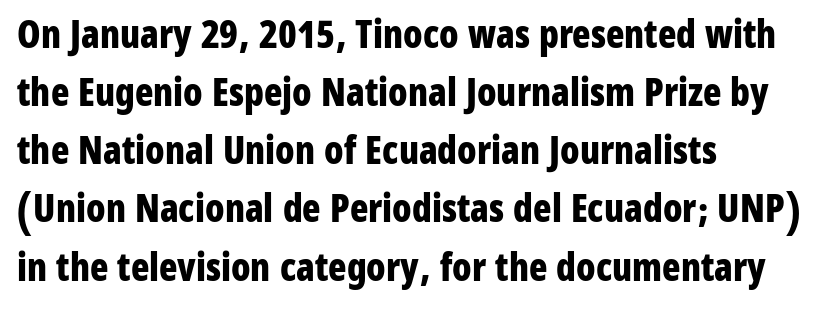
Note: no serifs on the glyphs. The passage shown is emphatically bold. A normal amount of white space separates one row of letters from the next. The letters sit at their default tracking, neither squeezed nor spread. Proportional: the letters do not fall into vertical columns. The words here are not underlined.
